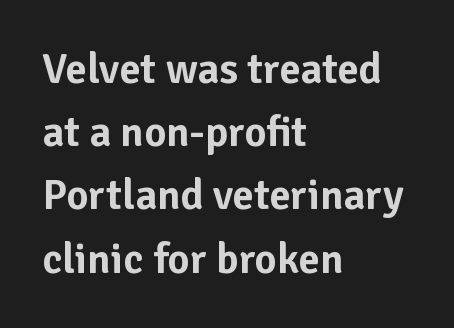
Character widths vary here, with narrow letters taking less room than wide ones. Just letters on the line, the space beneath them empty. Teacher's note: observe the even left margin — that is flush-left alignment. Type style note: lacks serifs. How would I describe the line gaps? Plain and ordinary.
